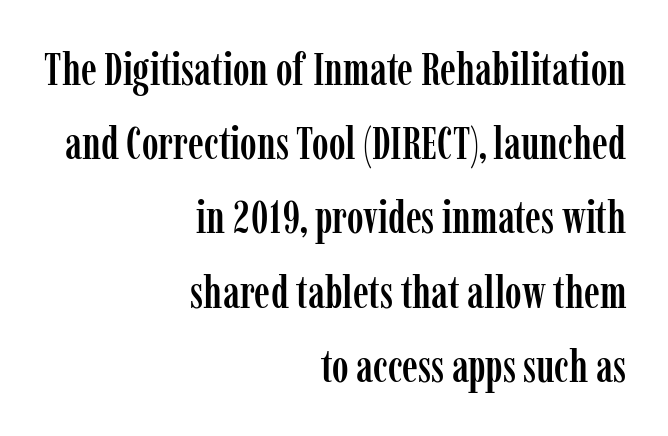
The passage shown stacks its lines at a standard gap. Bare-footed words on every line. Here the designer chose a conventional face with non-uniform glyph widths. Spacing between characters is what you'd get straight out of the box.
